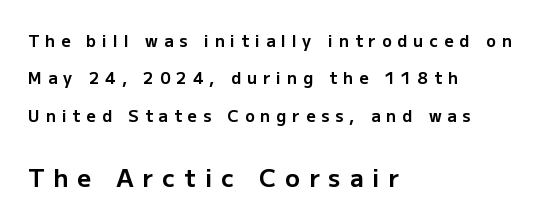
The image shows 24 px bold type, upright; set left-aligned, loose line spacing (2.33x), unusually wide letter spacing (+0.38 em), not underlined; the second (bottom) block is 1.5x larger.
